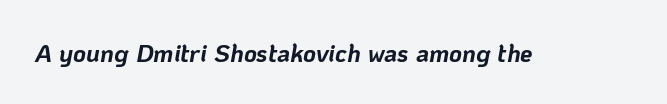
{"italic": "yes", "lean": "right", "slant_degrees": 10, "bold": "yes", "underline": "no", "letter_spacing": "normal", "letter_spacing_em": 0.0, "glyph_px": 25}
